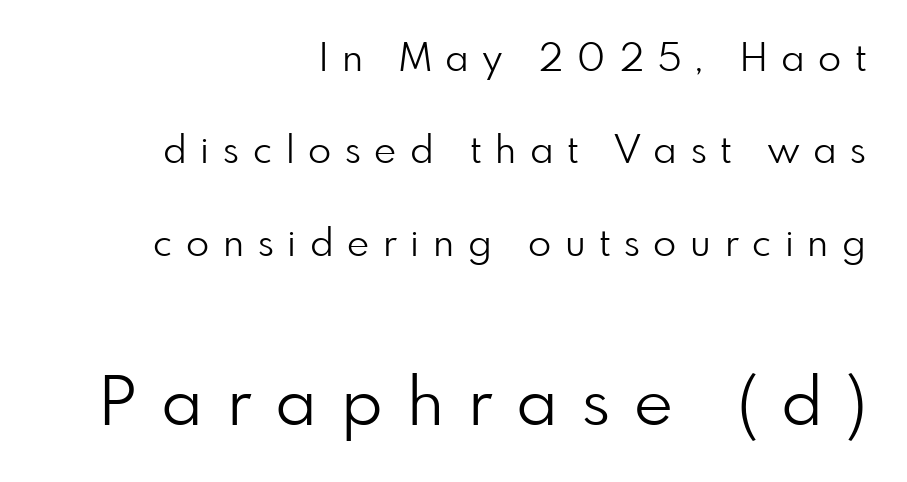
The image shows 67 px light sans-serif type, upright; set right-aligned, loose line spacing (2.43x), unusually wide letter spacing (+0.36 em), not underlined; the second (bottom) block is 1.76x larger; low stroke contrast and a small x-height.
